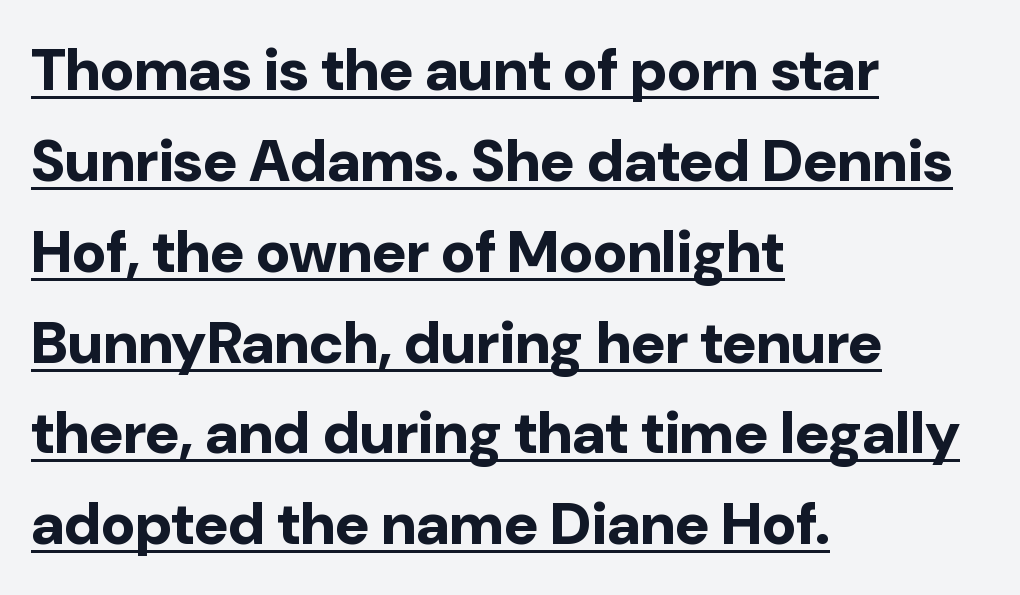
The image shows 59 px bold sans-serif type, upright; set left-aligned, normal line spacing (1.54x), normal letter spacing, underlined; low stroke contrast and a medium x-height.
